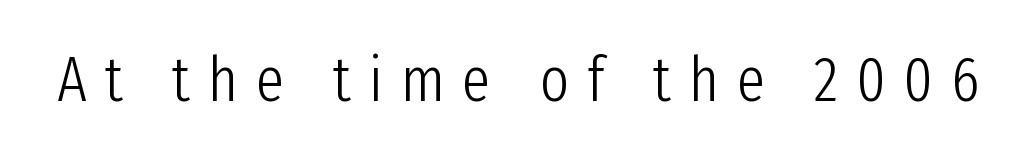
The gaps between neighbouring characters are conspicuously large. Nobody drew a line under any word here. Note the varied advance widths — an 'i' is clearly narrower than an 'm'. The glyphs in this specimen are sans serif.
